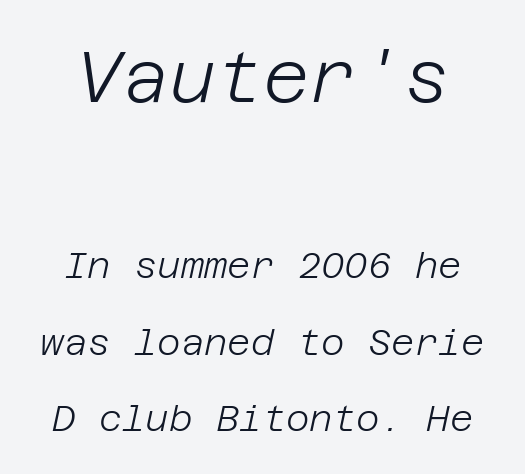
The image shows 72 px light type, italic (leaning right); set loose line spacing (2.12x), normal letter spacing, not underlined; the first (top) block is 2.0x larger; low stroke contrast and a large x-height.
